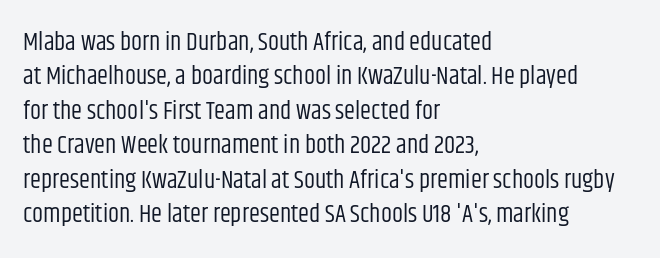
Spacing between characters is what you'd get straight out of the box. The passage shown is not underscored anywhere. The lines in this sample share a left origin and differ only in where they stop. The lines sit at an ordinary, default distance from one another. Is the type heavy? It reads as light-to-regular instead.
